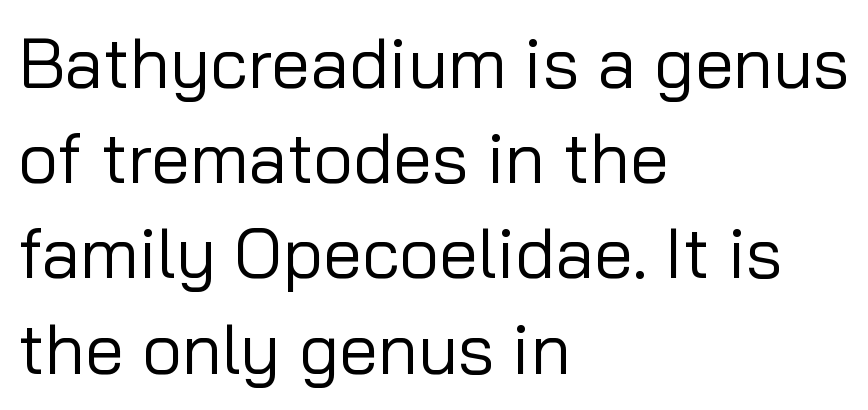
{"serif": "no", "italic": "no", "bold": "no", "weight": "regular", "width": "normal", "stroke_contrast": "low", "x_height": "medium", "monospaced": "no", "underline": "no", "align": "left", "line_spacing": "normal", "line_spacing_ratio": 1.36, "letter_spacing": "normal", "letter_spacing_em": 0.0, "glyph_px": 70}
